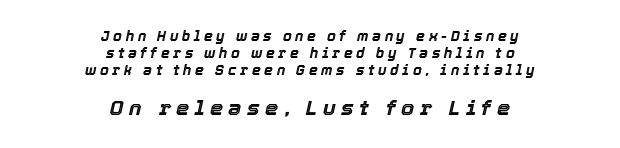
The image shows 21 px text type, italic (leaning right); set centered, line spacing 1.21x, unusually wide letter spacing (+0.26 em), not underlined; the second (bottom) block is 1.5x larger.
